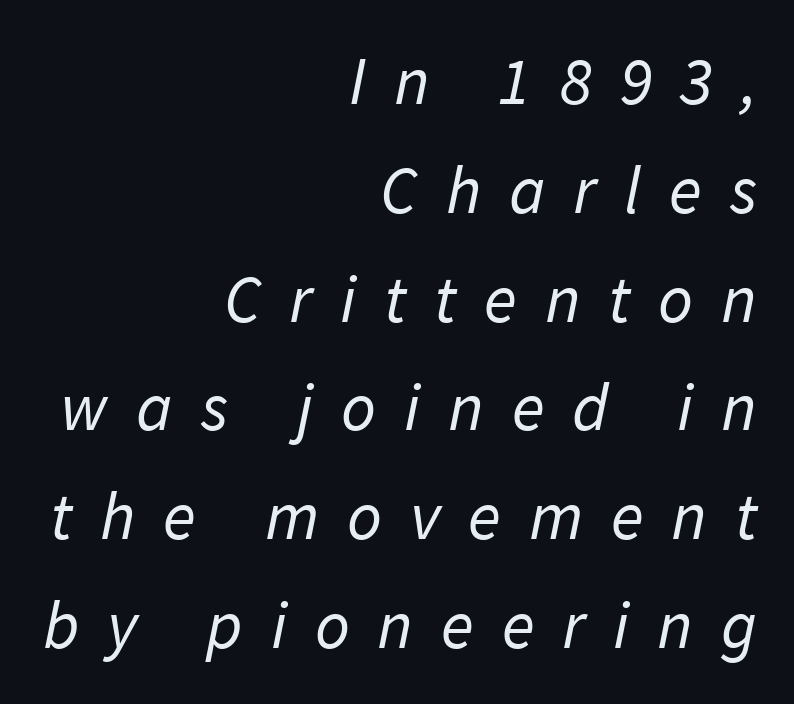
Q: Is the text bold? A: No.
Q: Is the typeface a serif or a sans-serif typeface? A: Sans-serif.
Q: Is the text underlined? A: No.
Q: How is the paragraph aligned? A: Right-aligned.
Q: Is the spacing between letters normal or unusually wide? A: Unusually wide.
Q: Is the spacing between lines tight, normal or loose? A: Normal.
Q: Width (condensed, normal, or wide)? A: Normal.
Q: Stroke contrast? A: Low.
Q: x-height? A: Medium.
Q: Monospaced? A: No.
